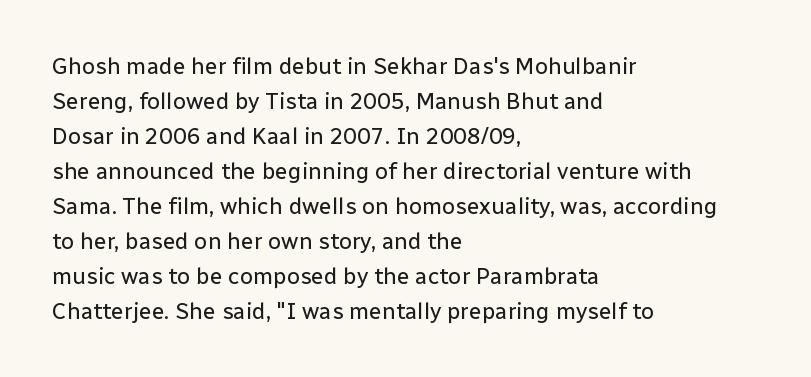
The image shows 23 px text type, upright; set left-aligned, normal line spacing (1.52x), normal letter spacing, not underlined.
